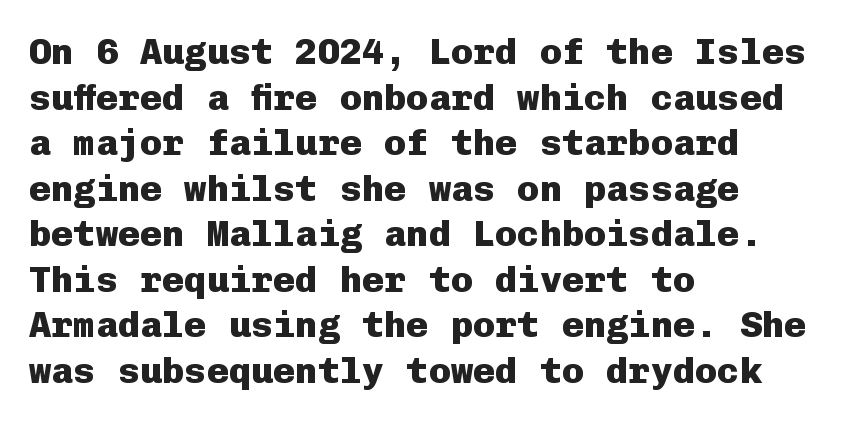
Q: Is the text bold? A: Yes.
Q: Is the text italic (slanted)? A: No, it is upright.
Q: Is the typeface a serif or a sans-serif typeface? A: Sans-serif.
Q: Is the text underlined? A: No.
Q: How is the paragraph aligned? A: Left-aligned.
Q: Is the spacing between letters normal or unusually wide? A: Normal.
Q: Width (condensed, normal, or wide)? A: Normal.
Q: Stroke contrast? A: Low.
Q: x-height? A: Medium.
Q: Monospaced? A: Yes.
